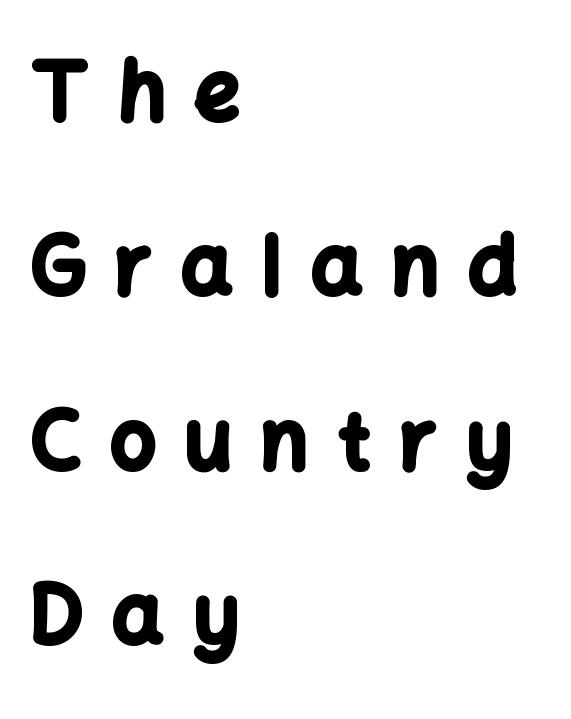
{"serif": "no", "italic": "no", "bold": "yes", "weight": "bold", "width": "normal", "stroke_contrast": "low", "x_height": "medium", "monospaced": "no", "underline": "no", "align": "left", "line_spacing": "loose", "line_spacing_ratio": 2.18, "letter_spacing": "wide", "letter_spacing_em": 0.37, "glyph_px": 80}
